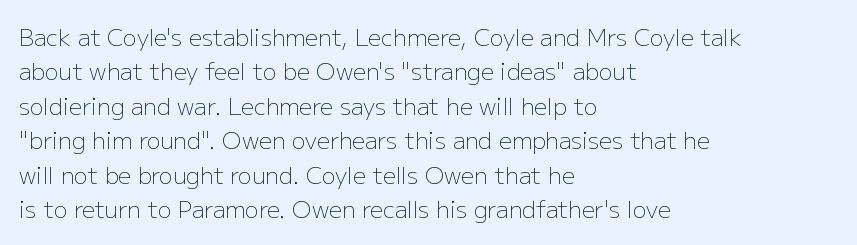
{"italic": "no", "bold": "no", "underline": "no", "align": "left", "line_spacing": "normal", "line_spacing_ratio": 1.5, "letter_spacing": "normal", "letter_spacing_em": 0.0, "glyph_px": 23}
